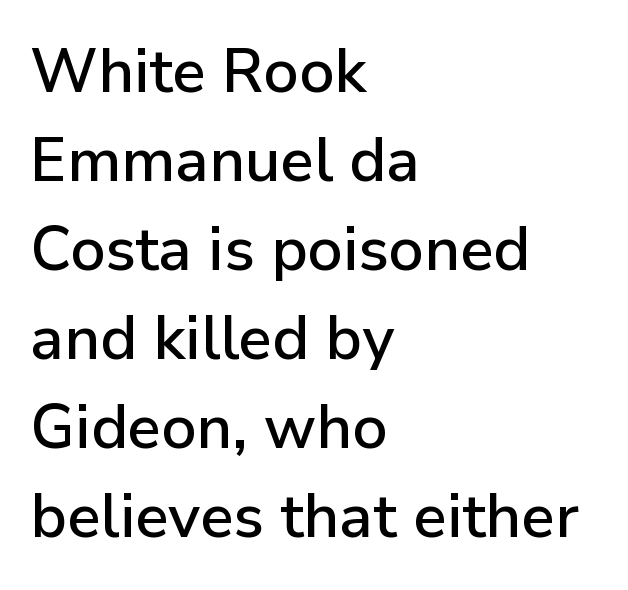
{"serif": "no", "italic": "no", "width": "normal", "stroke_contrast": "low", "x_height": "medium", "monospaced": "no", "underline": "no", "align": "left", "line_spacing": "normal", "line_spacing_ratio": 1.46, "letter_spacing": "normal", "letter_spacing_em": 0.0, "glyph_px": 61}
